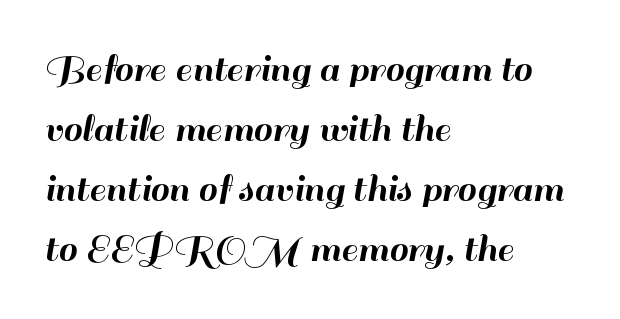
Are there feet on the stems? There aren't — it's a sans. Line starts are locked; line ends wander. The passage shown is typed in a proportional face where columns would drift.
